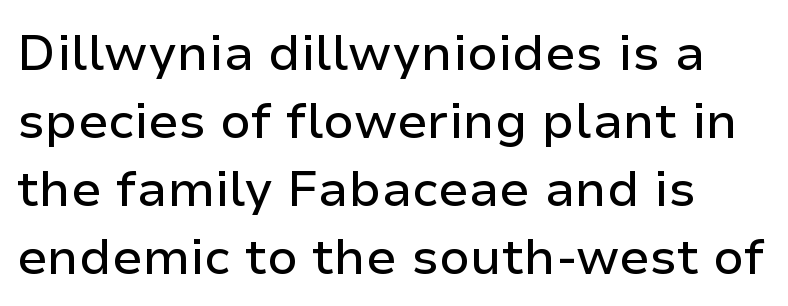
{"serif": "no", "italic": "no", "width": "normal", "stroke_contrast": "low", "x_height": "medium", "monospaced": "no", "underline": "no", "line_spacing": "normal", "line_spacing_ratio": 1.36, "letter_spacing": "normal", "letter_spacing_em": 0.0, "glyph_px": 50}
